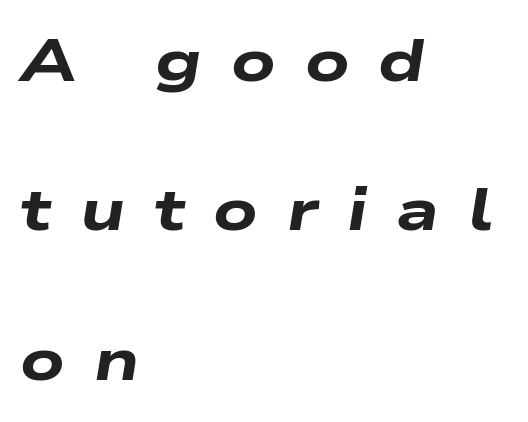
Q: Is the text bold? A: Yes.
Q: Is the text italic (slanted)? A: Yes, it leans right by about 9 degrees.
Q: Is the text underlined? A: No.
Q: How is the paragraph aligned? A: Left-aligned.
Q: Is the spacing between letters normal or unusually wide? A: Unusually wide.
Q: Is the spacing between lines tight, normal or loose? A: Loose.
Q: Width (condensed, normal, or wide)? A: Wide.
Q: Stroke contrast? A: Low.
Q: x-height? A: Medium.
Q: Monospaced? A: No.
